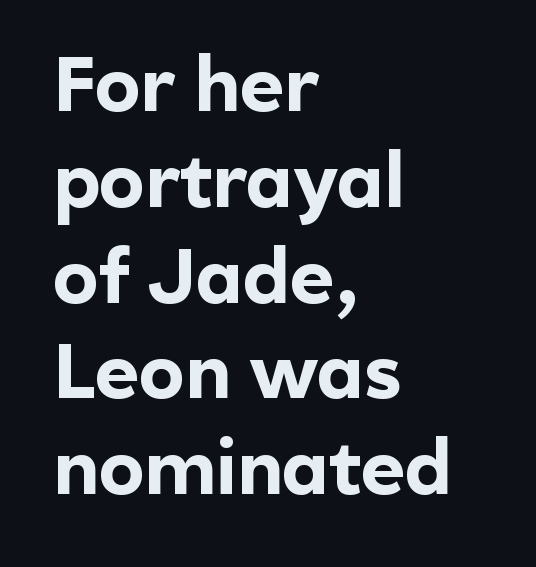
{"serif": "no", "italic": "no", "bold": "yes", "weight": "bold", "width": "normal", "x_height": "medium", "monospaced": "no", "underline": "no", "align": "left", "line_spacing": "normal", "line_spacing_ratio": 1.26, "letter_spacing": "normal", "letter_spacing_em": 0.0, "glyph_px": 76}
